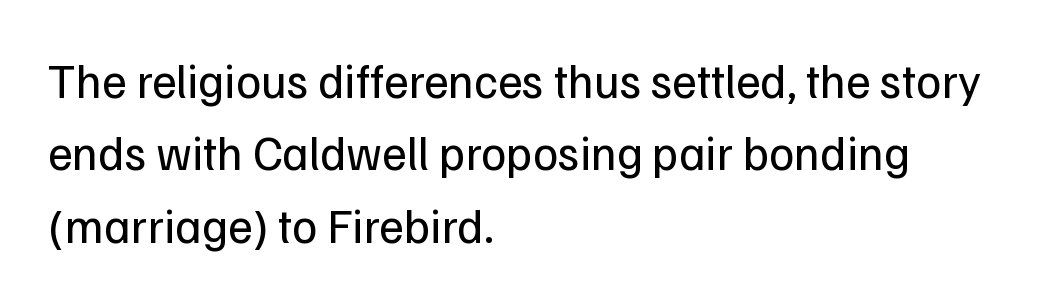
Stroke mass is kept to a normal reading level or below. This is the regular roman posture of the typeface. Leading: standard. Caption: standard tracking, unaltered. A classic flush-left, rag-right setting is used for this passage.
